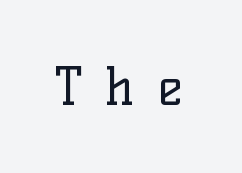
{"serif": "yes", "italic": "no", "bold": "no", "weight": "regular", "width": "normal", "stroke_contrast": "low", "x_height": "medium", "monospaced": "no", "underline": "no", "letter_spacing": "wide", "letter_spacing_em": 0.46, "glyph_px": 51}
